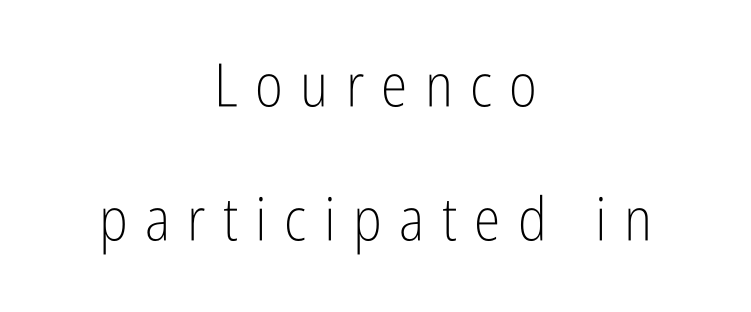
The image shows 60 px light, condensed sans-serif type, upright; set centered, loose line spacing (2.24x), unusually wide letter spacing (+0.29 em), not underlined; low stroke contrast and a medium x-height.
